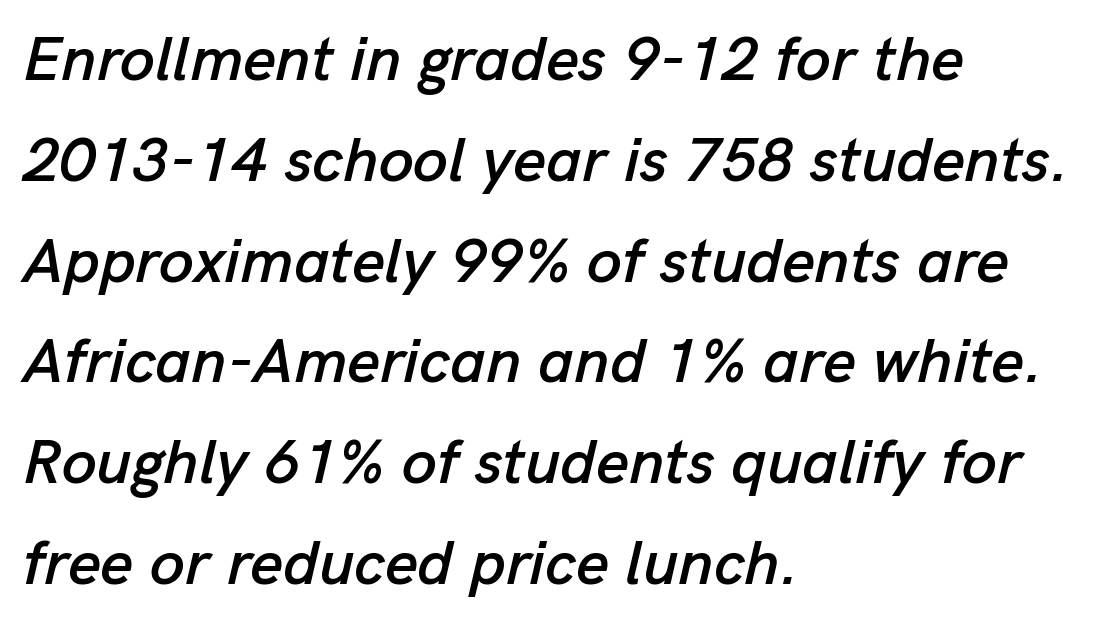
Q: Is the text italic (slanted)? A: Yes, it leans right by about 13 degrees.
Q: Is the text underlined? A: No.
Q: How is the paragraph aligned? A: Left-aligned.
Q: Is the spacing between letters normal or unusually wide? A: Normal.
Q: Is the spacing between lines tight, normal or loose? A: Normal.
Q: Width (condensed, normal, or wide)? A: Normal.
Q: Stroke contrast? A: Low.
Q: x-height? A: Medium.
Q: Monospaced? A: No.
